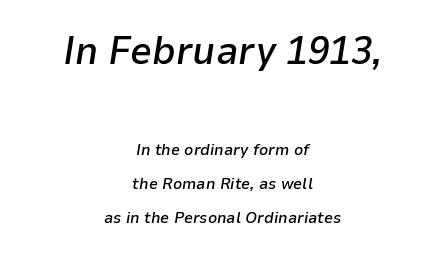
{"italic": "yes", "lean": "right", "slant_degrees": 9, "bold": "semi", "weight": "semibold", "width": "normal", "stroke_contrast": "low", "x_height": "medium", "monospaced": "no", "underline": "no", "align": "center", "line_spacing": "loose", "line_spacing_ratio": 2.13, "letter_spacing": "normal", "letter_spacing_em": 0.0, "larger_block": "first", "size_ratio": 2.44, "glyph_px": 39}
